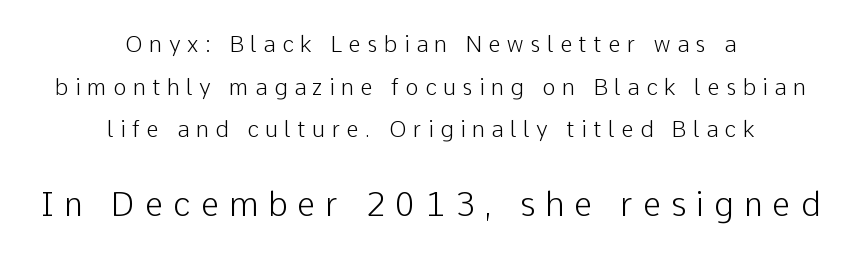
Posture: straight, roman, zero tilt. No extra ink here — the face is not bold. The designer went with a sans here, leaving each stem footless. The words here are not underlined.
